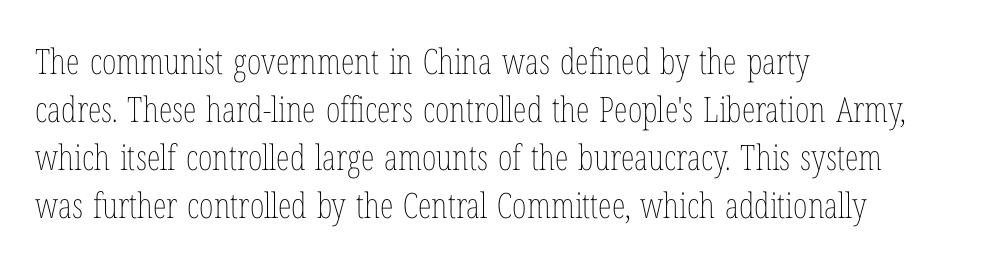
The image shows 35 px thin, condensed type, upright; set left-aligned, normal line spacing (1.37x), normal letter spacing, not underlined; low stroke contrast and a medium x-height.
